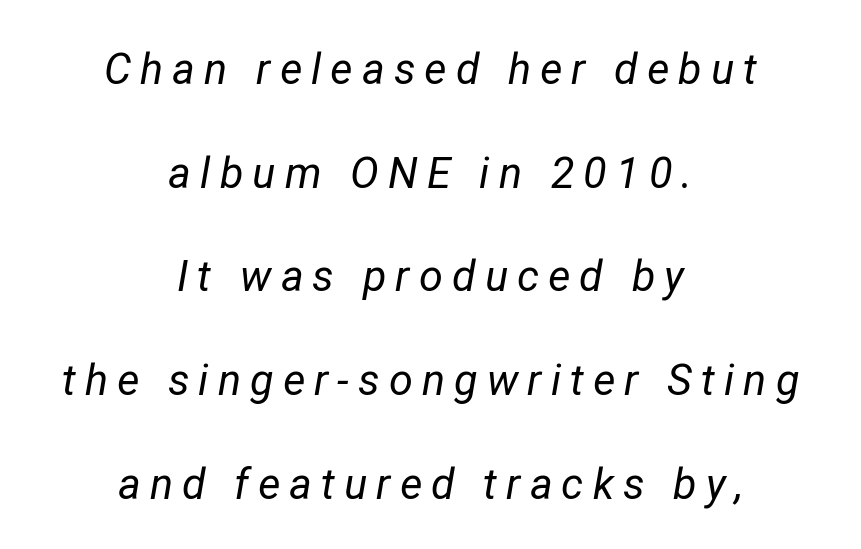
The image shows 43 px regular-weight type, italic (leaning right); set centered, loose line spacing (2.41x), unusually wide letter spacing (+0.21 em), not underlined; low stroke contrast and a medium x-height.
